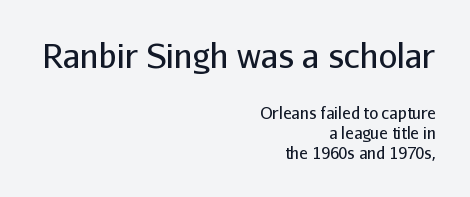
Q: Is the text bold? A: No.
Q: Is the text italic (slanted)? A: No, it is upright.
Q: Is the typeface a serif or a sans-serif typeface? A: Sans-serif.
Q: Is the text underlined? A: No.
Q: How is the paragraph aligned? A: Right-aligned.
Q: Is the spacing between letters normal or unusually wide? A: Normal.
Q: Is the spacing between lines tight, normal or loose? A: Normal.
Q: Which block of text is set in a larger size, the first (top) or the second (bottom)? A: The first (top) one.
Q: Width (condensed, normal, or wide)? A: Normal.
Q: Stroke contrast? A: Low.
Q: x-height? A: Medium.
Q: Monospaced? A: No.
